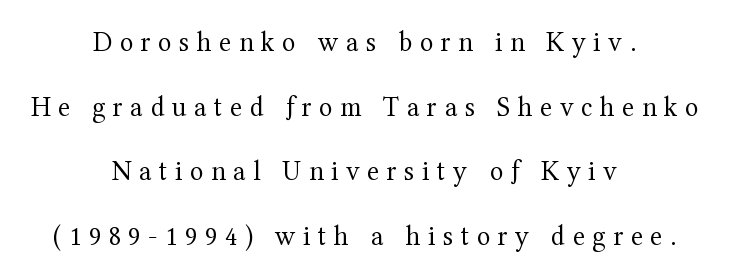
The image shows 28 px regular-weight serif type, upright; set centered, loose line spacing (2.31x), unusually wide letter spacing (+0.27 em), not underlined; medium stroke contrast and a medium x-height.
